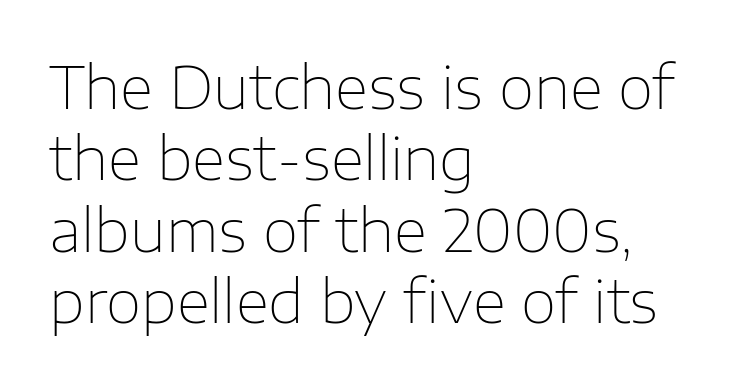
{"serif": "no", "italic": "no", "bold": "no", "weight": "thin", "width": "normal", "stroke_contrast": "low", "x_height": "medium", "monospaced": "no", "underline": "no", "align": "left", "line_spacing_ratio": 1.23, "letter_spacing": "normal", "letter_spacing_em": 0.0, "glyph_px": 58}
